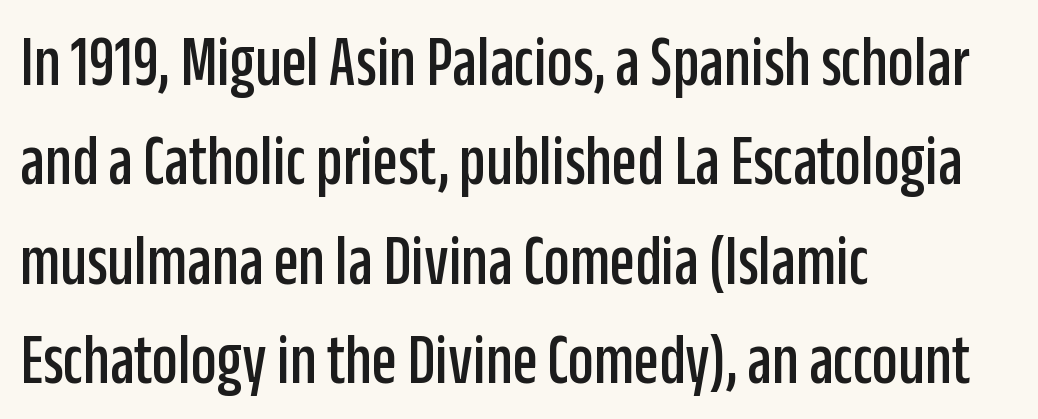
The image shows 72 px condensed sans-serif type, upright; set left-aligned, normal line spacing (1.38x), normal letter spacing, not underlined; low stroke contrast and a large x-height.
